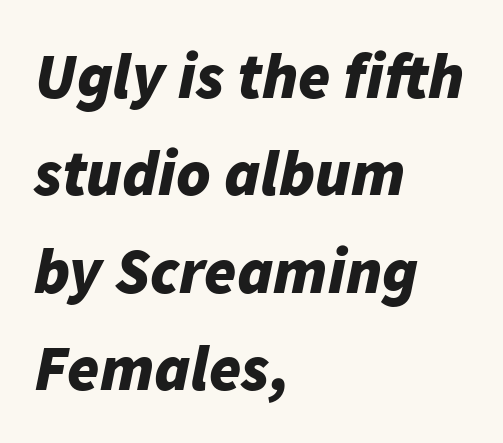
Alignment: flush left. Bare-footed words on every line. The font's italic variant was chosen for this text. The block of text has a typical density, with ordinary space between rows. Each letter keeps its own natural width here, so spacing adapts to shape. The line texture is even and compact thanks to regular tracking.
